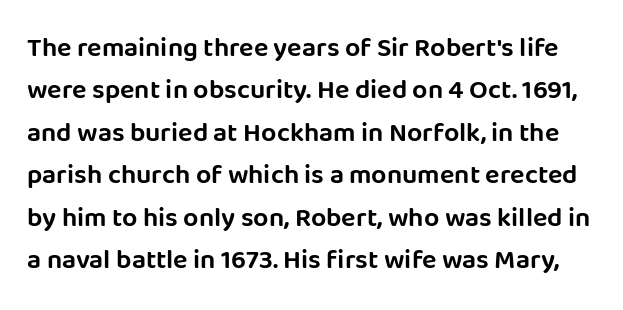
The letters sit at their default tracking, neither squeezed nor spread. Interline gaps are of average width in this sample. Decoration check: the copy has no underline. Every stem runs plumb, perpendicular to the baseline.
